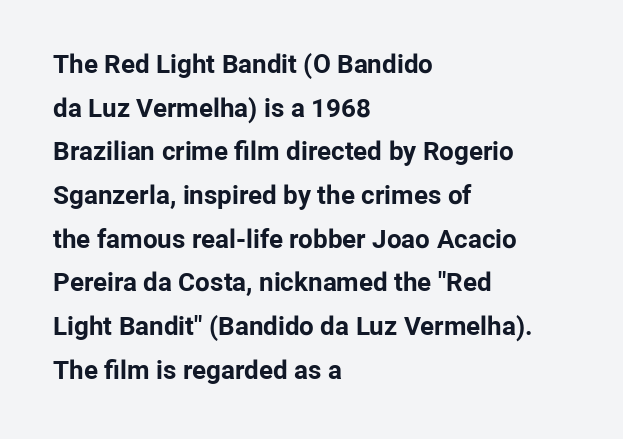
{"italic": "no", "bold": "yes", "underline": "no", "align": "left", "line_spacing": "normal", "line_spacing_ratio": 1.68, "letter_spacing": "normal", "letter_spacing_em": 0.0, "glyph_px": 26}
